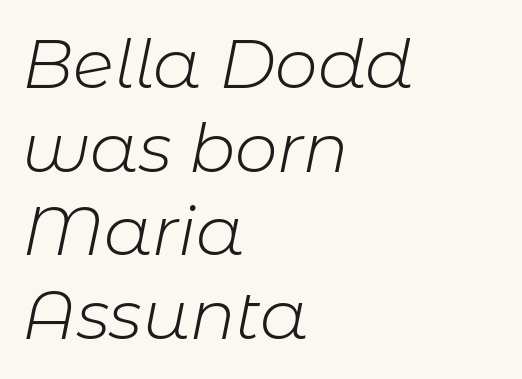
Q: Is the text bold? A: No.
Q: Is the text italic (slanted)? A: Yes, it leans right by about 11 degrees.
Q: Is the text underlined? A: No.
Q: How is the paragraph aligned? A: Left-aligned.
Q: Is the spacing between letters normal or unusually wide? A: Normal.
Q: Width (condensed, normal, or wide)? A: Normal.
Q: Stroke contrast? A: Low.
Q: x-height? A: Medium.
Q: Monospaced? A: No.
